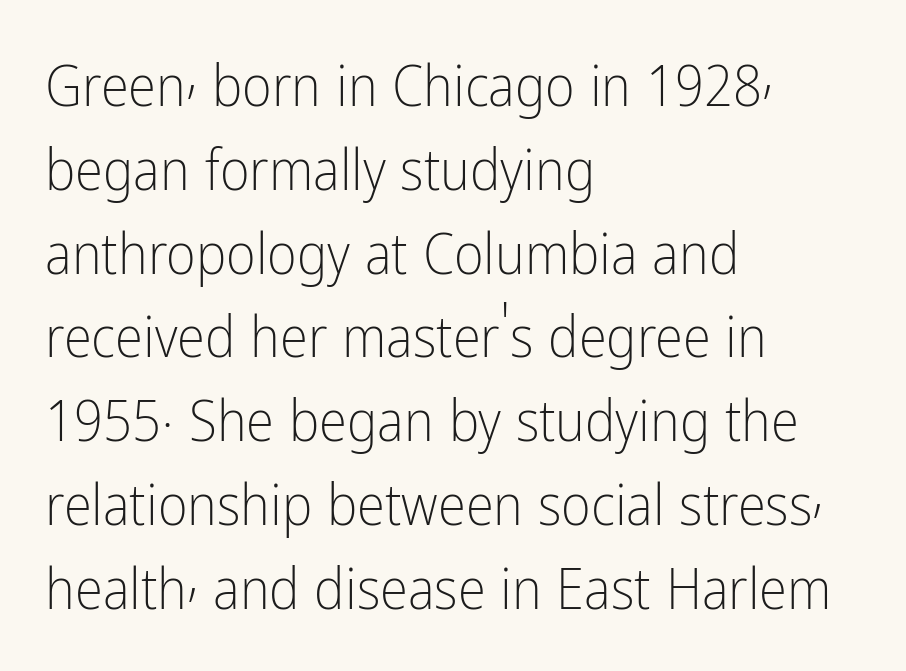
Descender tails drop into unmarked territory. This is roman type, the default non-slanted kind. No feet cap the strokes, marking this as sans-serif type. Teacher's note: observe the even left margin — that is flush-left alignment. The horizontal fit of the characters is conventional and even.
